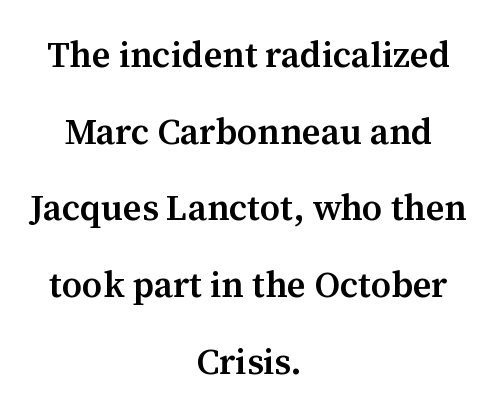
The image shows 36 px semibold serif type, upright; set centered, loose line spacing (2.13x), normal letter spacing, not underlined; medium stroke contrast and a medium x-height.
